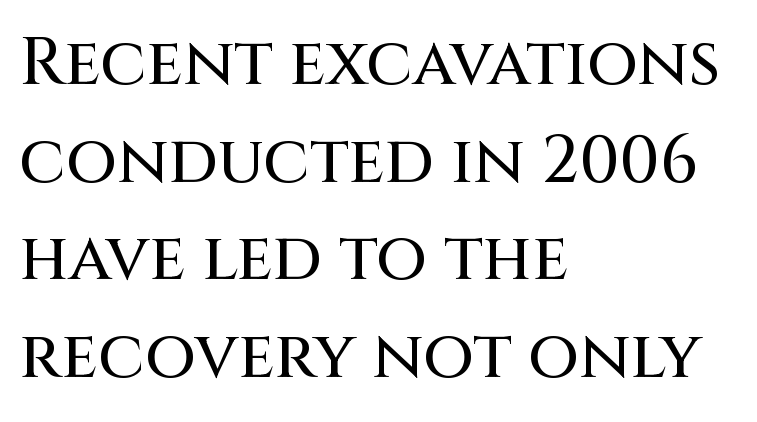
{"serif": "no", "italic": "no", "width": "normal", "stroke_contrast": "medium", "x_height": "large", "monospaced": "no", "underline": "no", "align": "left", "line_spacing": "normal", "line_spacing_ratio": 1.48, "letter_spacing": "normal", "letter_spacing_em": 0.0, "glyph_px": 66}
